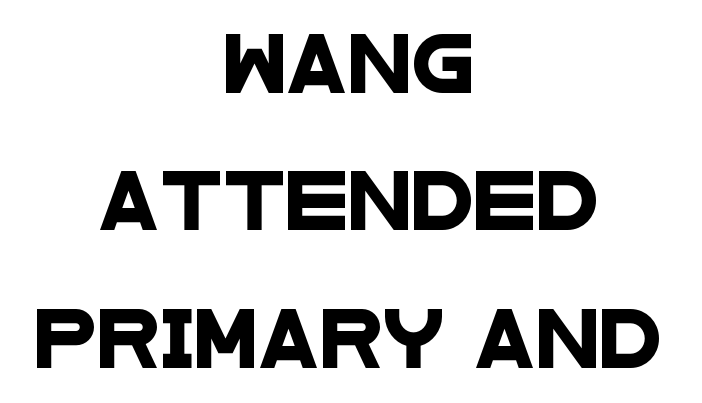
The passage shown is typeset with a sans-serif family. Caption: multi-line text, centered on the measure. Loosely led — the rows are spread out. Do the characters align in a grid? No, the font is proportional. Standard letterfit; no display-style spreading of the glyphs.
